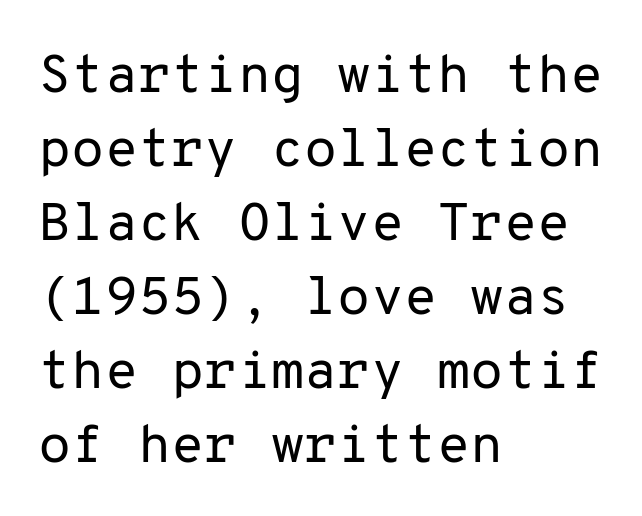
{"serif": "no", "italic": "no", "bold": "no", "weight": "regular", "width": "normal", "stroke_contrast": "low", "x_height": "medium", "monospaced": "yes", "underline": "no", "align": "left", "line_spacing": "normal", "line_spacing_ratio": 1.37, "letter_spacing": "normal", "letter_spacing_em": 0.0, "glyph_px": 54}
